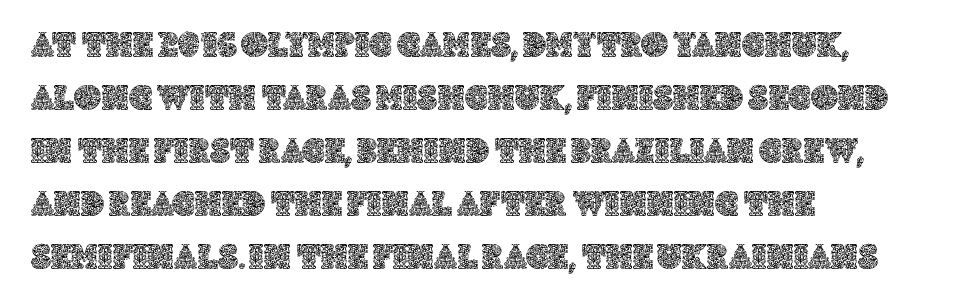
{"italic": "no", "width": "normal", "x_height": "large", "monospaced": "no", "underline": "no", "align": "left", "line_spacing": "normal", "line_spacing_ratio": 1.43, "letter_spacing": "normal", "letter_spacing_em": 0.0, "glyph_px": 37}
